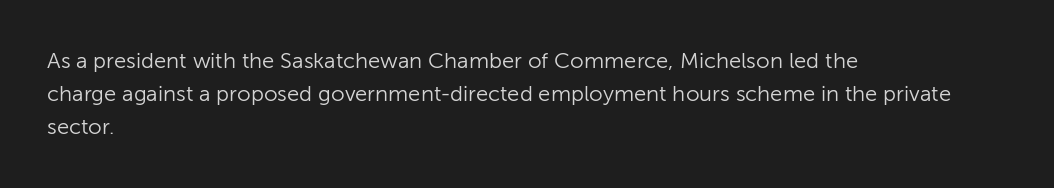
Q: Is the text bold? A: No.
Q: Is the text italic (slanted)? A: No, it is upright.
Q: Is the text underlined? A: No.
Q: How is the paragraph aligned? A: Left-aligned.
Q: Is the spacing between letters normal or unusually wide? A: Normal.
Q: Is the spacing between lines tight, normal or loose? A: Normal.
